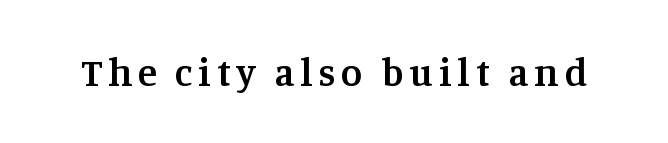
Q: Is the text bold? A: Semi-bold.
Q: Is the text italic (slanted)? A: No, it is upright.
Q: Is the typeface a serif or a sans-serif typeface? A: Serif.
Q: Is the text underlined? A: No.
Q: Width (condensed, normal, or wide)? A: Normal.
Q: Stroke contrast? A: Medium.
Q: x-height? A: Large.
Q: Monospaced? A: No.
